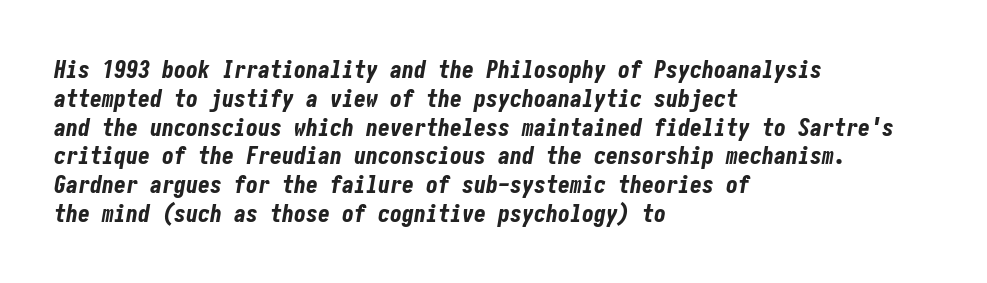
Plain, unruled lines of type. The text carries the slant typical of an italic or oblique font. Chunky letters — that's bold for sure. Characters follow at the spacing the type designer built in.
